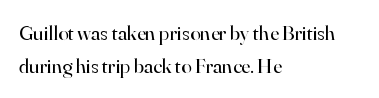
Upright lettering throughout. The rows are spaced the way most documents space them. These lines stack with their left ends in a neat column. The space beneath each line is pristine and unruled. This sample uses plain, unmodified letter spacing. Stem width sits at or under what a default text font uses.
